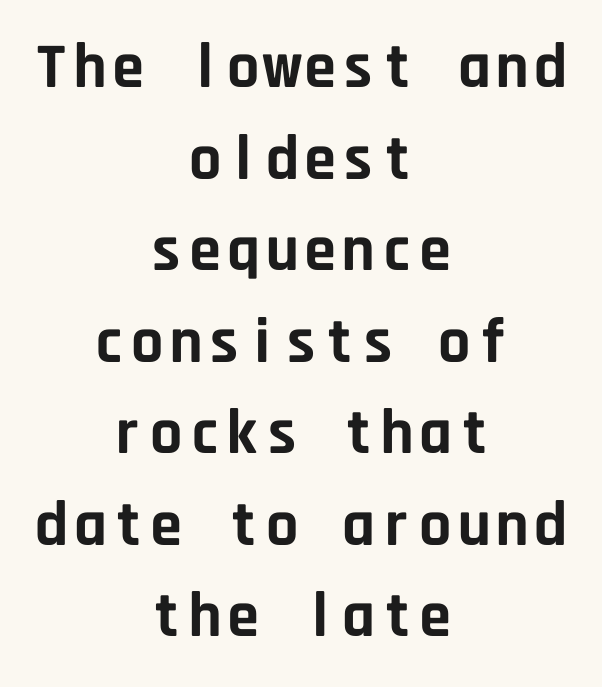
{"serif": "no", "italic": "no", "bold": "yes", "weight": "bold", "width": "normal", "stroke_contrast": "low", "x_height": "large", "monospaced": "yes", "underline": "no", "align": "center", "line_spacing": "normal", "line_spacing_ratio": 1.43, "letter_spacing": "normal", "letter_spacing_em": 0.0, "glyph_px": 64}
